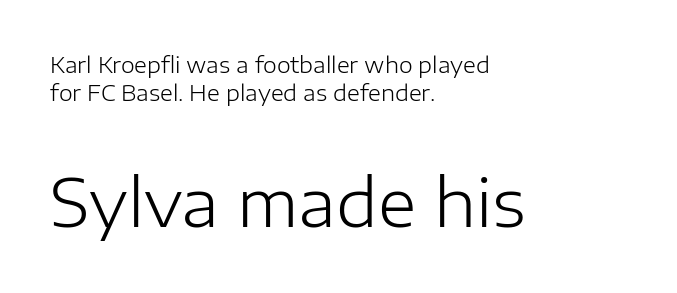
Leftover space on each line is placed entirely after the last word. Weight: regular or lighter. Nothing unusual about the tracking: characters are spaced as the font intends. You can tell from the bare stems that sans-serif type was used. Varying glyph widths throughout — classic text-font behaviour. Posture: vertical.
